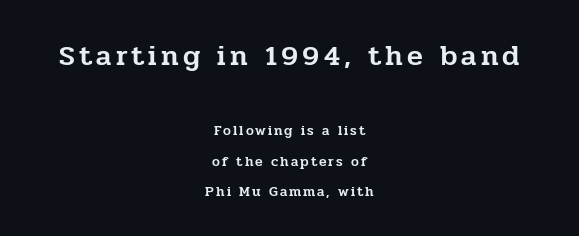
The image shows 29 px serif type, upright; set centered, loose line spacing (2.17x), not underlined; the first (top) block is 2.07x larger; low stroke contrast and a medium x-height.
